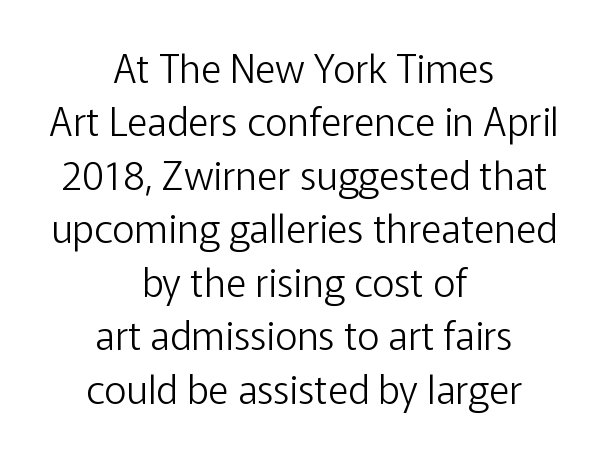
The passage shown is typeset with a sans-serif family. Ink coverage per letter is moderate at most. Casual observation: everything's sitting right in the middle. Think of a printed novel: that variable character pitch is what you see here. The space directly below the letters is spotless. The rendering uses a moderate line-height, typical for paragraphs.
